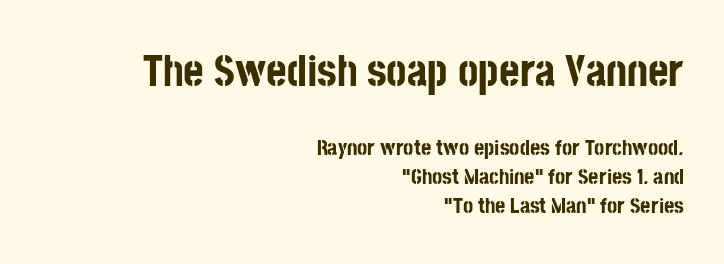
{"serif": "no", "italic": "no", "bold": "yes", "weight": "bold", "width": "condensed", "stroke_contrast": "low", "x_height": "large", "monospaced": "no", "underline": "no", "align": "right", "line_spacing": "normal", "line_spacing_ratio": 1.3, "letter_spacing": "normal", "letter_spacing_em": 0.0, "larger_block": "first", "size_ratio": 2.0, "glyph_px": 44}
